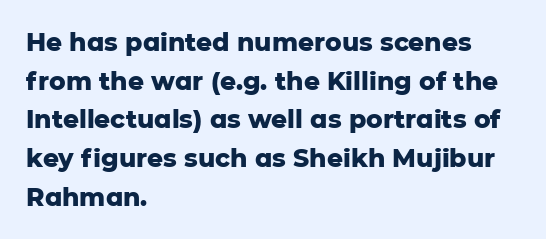
The image shows 25 px bold type, upright; set left-aligned, normal line spacing (1.55x), normal letter spacing, not underlined.
